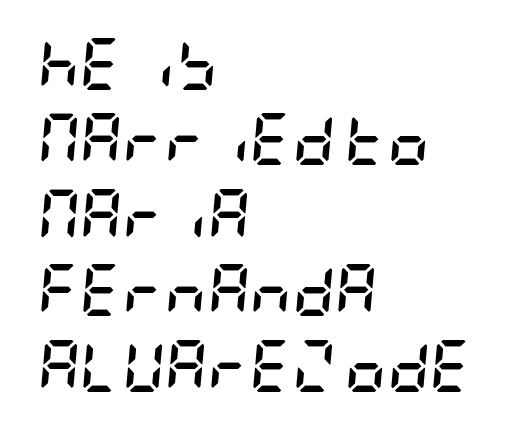
The line-height multiplier appears to be the usual default. This rendering features lettering with no underline. Words appear dense and cohesive because spacing is normal. The characters look thick and weighty, a clear bold. Italic: yes, the glyphs are oblique. Left-aligned paragraph, ragged on the right.
